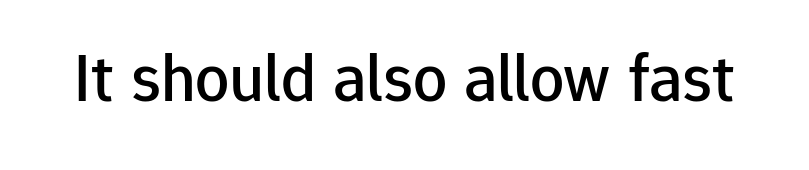
The image shows 68 px sans-serif type, upright; set normal letter spacing, not underlined; low stroke contrast and a medium x-height.
